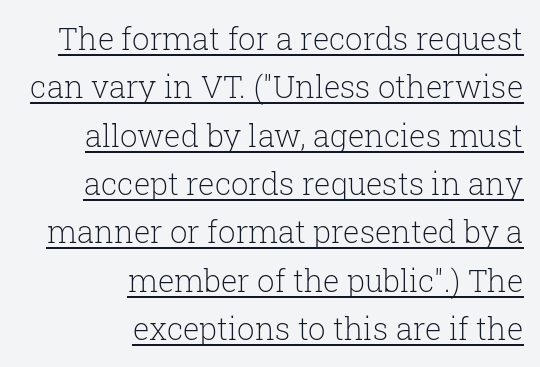
The image shows 31 px light serif type, upright; set right-aligned, normal line spacing (1.56x), normal letter spacing, underlined; low stroke contrast and a medium x-height.
